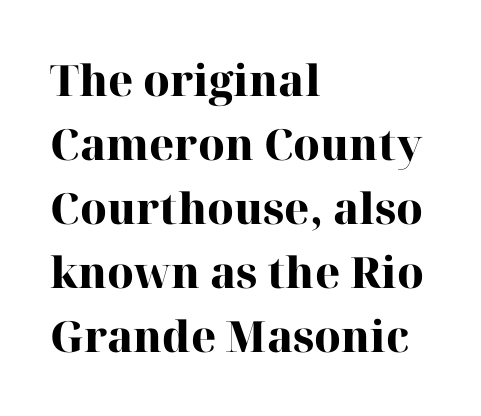
Q: Is the text bold? A: Yes.
Q: Is the text italic (slanted)? A: No, it is upright.
Q: Is the typeface a serif or a sans-serif typeface? A: Serif.
Q: Is the text underlined? A: No.
Q: How is the paragraph aligned? A: Left-aligned.
Q: Is the spacing between letters normal or unusually wide? A: Normal.
Q: Is the spacing between lines tight, normal or loose? A: Normal.
Q: Width (condensed, normal, or wide)? A: Normal.
Q: Stroke contrast? A: High.
Q: x-height? A: Medium.
Q: Monospaced? A: No.
